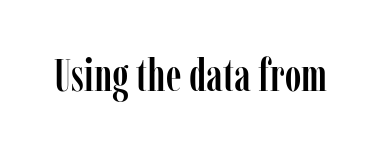
Q: Is the text italic (slanted)? A: No, it is upright.
Q: Is the typeface a serif or a sans-serif typeface? A: Serif.
Q: Is the text underlined? A: No.
Q: Is the spacing between letters normal or unusually wide? A: Normal.
Q: Width (condensed, normal, or wide)? A: Condensed.
Q: Stroke contrast? A: Low.
Q: x-height? A: Medium.
Q: Monospaced? A: No.
